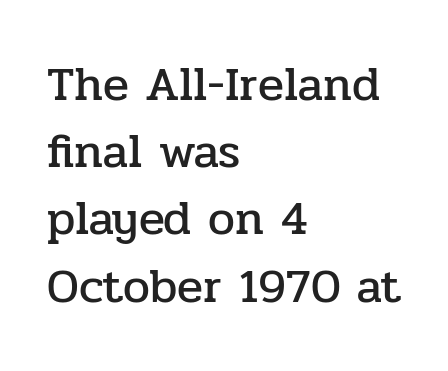
{"serif": "yes", "italic": "no", "width": "normal", "stroke_contrast": "low", "x_height": "medium", "monospaced": "no", "underline": "no", "align": "left", "line_spacing": "normal", "line_spacing_ratio": 1.4, "letter_spacing": "normal", "letter_spacing_em": 0.0, "glyph_px": 48}
